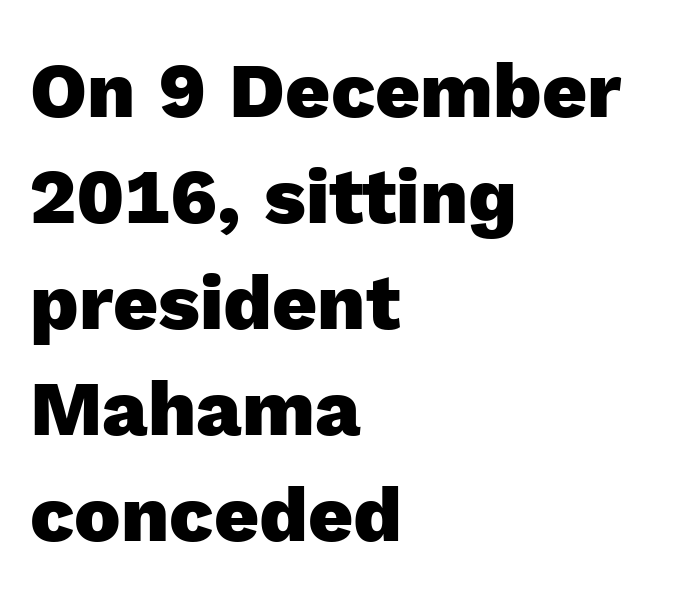
The image shows 78 px heavy sans-serif type, upright; set left-aligned, normal line spacing (1.36x), normal letter spacing, not underlined; a medium x-height.
